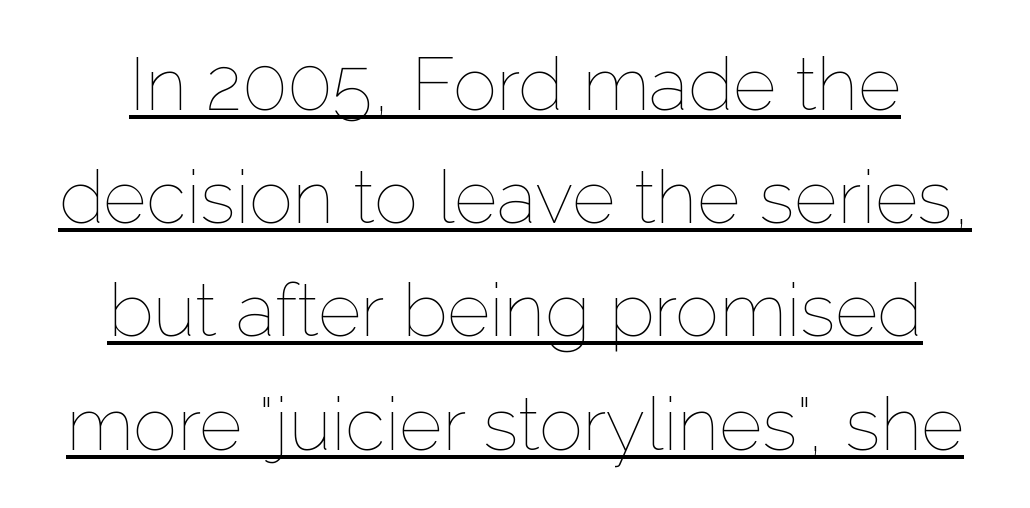
The image shows 74 px thin type, upright; set normal line spacing (1.53x), normal letter spacing, underlined; low stroke contrast and a medium x-height.
